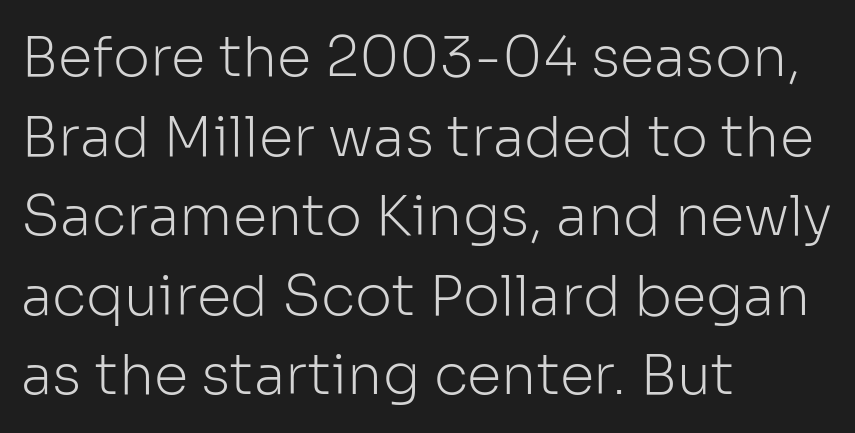
{"serif": "no", "italic": "no", "bold": "no", "weight": "light", "width": "normal", "stroke_contrast": "low", "x_height": "medium", "monospaced": "no", "underline": "no", "align": "left", "line_spacing": "normal", "line_spacing_ratio": 1.42, "letter_spacing": "normal", "letter_spacing_em": 0.0, "glyph_px": 56}
